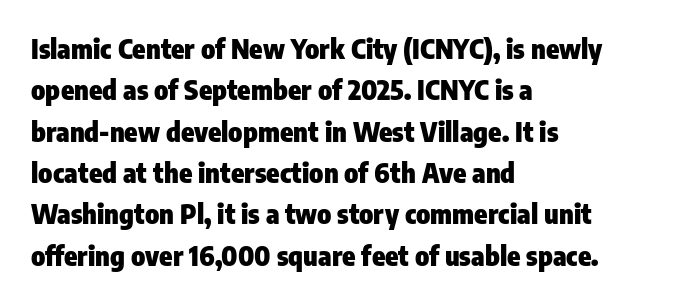
{"italic": "no", "bold": "yes", "underline": "no", "align": "left", "line_spacing": "normal", "line_spacing_ratio": 1.53, "letter_spacing": "normal", "letter_spacing_em": 0.0, "glyph_px": 27}
